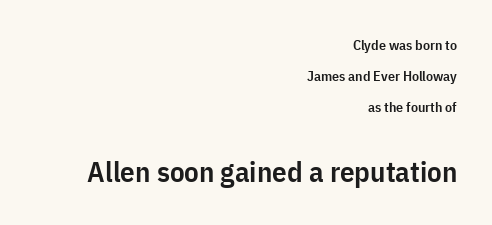
The image shows 29 px semibold, condensed sans-serif type, upright; set right-aligned, loose line spacing (2.23x), normal letter spacing, not underlined; the second (bottom) block is 2.07x larger; low stroke contrast and a medium x-height.
